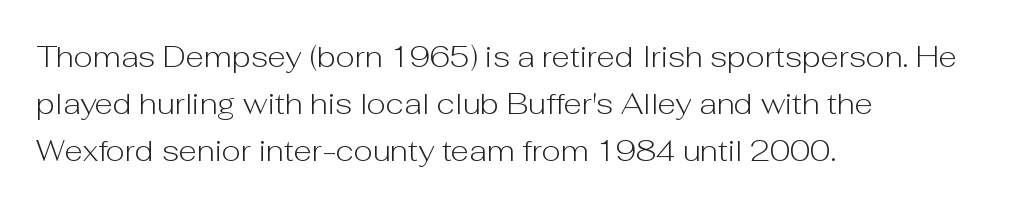
Q: Is the text bold? A: No.
Q: Is the text italic (slanted)? A: No, it is upright.
Q: Is the typeface a serif or a sans-serif typeface? A: Sans-serif.
Q: Is the text underlined? A: No.
Q: How is the paragraph aligned? A: Left-aligned.
Q: Is the spacing between letters normal or unusually wide? A: Normal.
Q: Is the spacing between lines tight, normal or loose? A: Normal.
Q: Width (condensed, normal, or wide)? A: Normal.
Q: Stroke contrast? A: Low.
Q: x-height? A: Medium.
Q: Monospaced? A: No.
